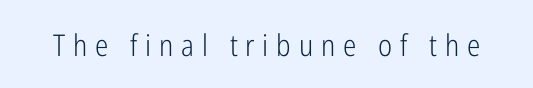
Q: Is the text bold? A: No.
Q: Is the text italic (slanted)? A: No, it is upright.
Q: Is the typeface a serif or a sans-serif typeface? A: Sans-serif.
Q: Is the text underlined? A: No.
Q: Is the spacing between letters normal or unusually wide? A: Unusually wide.
Q: Width (condensed, normal, or wide)? A: Condensed.
Q: Stroke contrast? A: Low.
Q: x-height? A: Medium.
Q: Monospaced? A: No.
